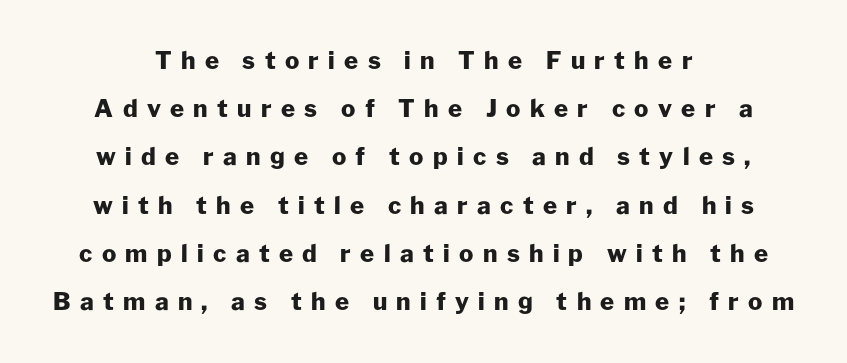
Q: Is the text bold? A: Yes.
Q: Is the text italic (slanted)? A: No, it is upright.
Q: Is the text underlined? A: No.
Q: How is the paragraph aligned? A: Centered.
Q: Is the spacing between letters normal or unusually wide? A: Unusually wide.
Q: Is the spacing between lines tight, normal or loose? A: Loose.
